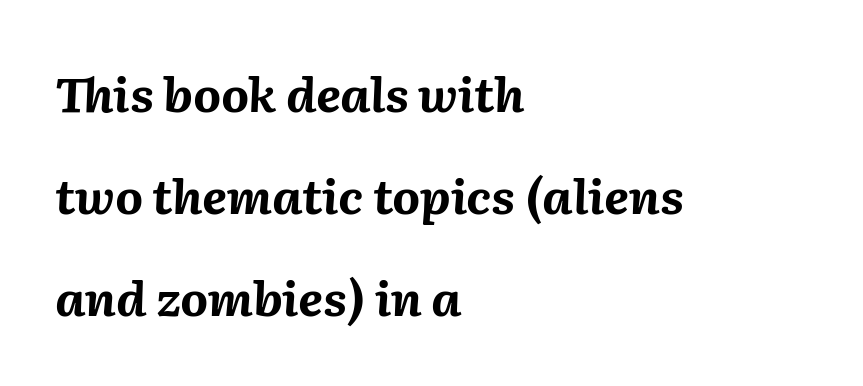
Q: Is the text bold? A: Yes.
Q: Is the text italic (slanted)? A: Yes, it leans right by about 2 degrees.
Q: Is the text underlined? A: No.
Q: How is the paragraph aligned? A: Left-aligned.
Q: Is the spacing between letters normal or unusually wide? A: Normal.
Q: Is the spacing between lines tight, normal or loose? A: Loose.
Q: Width (condensed, normal, or wide)? A: Normal.
Q: Stroke contrast? A: Medium.
Q: x-height? A: Medium.
Q: Monospaced? A: No.
